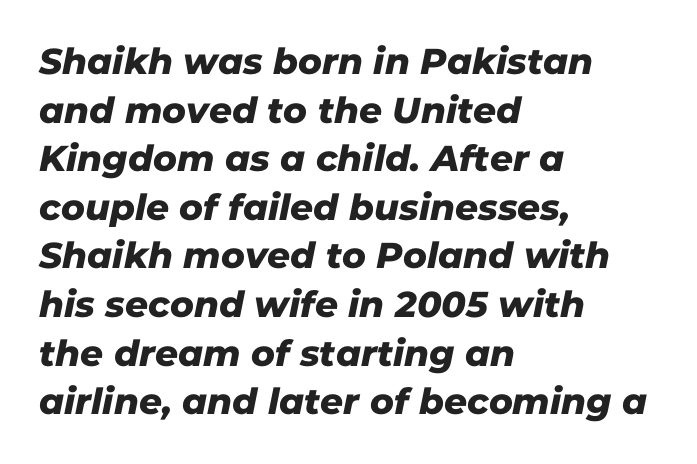
The image shows 36 px sans-serif type; set left-aligned, normal line spacing (1.35x), normal letter spacing, not underlined; low stroke contrast and a medium x-height.
